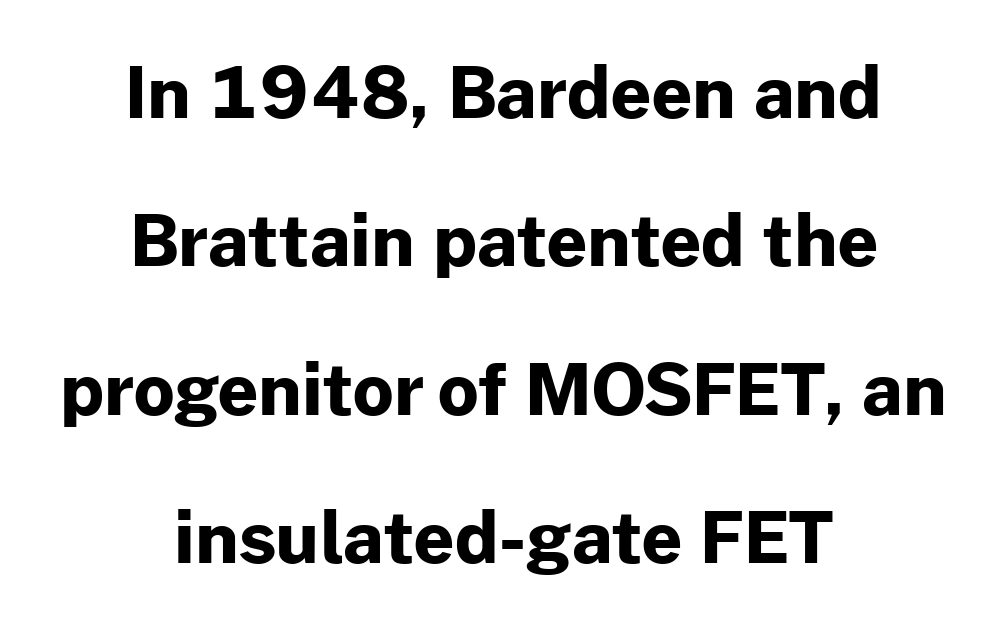
The image shows 71 px bold sans-serif type, upright; set centered, loose line spacing (2.09x), normal letter spacing, not underlined; low stroke contrast and a medium x-height.
